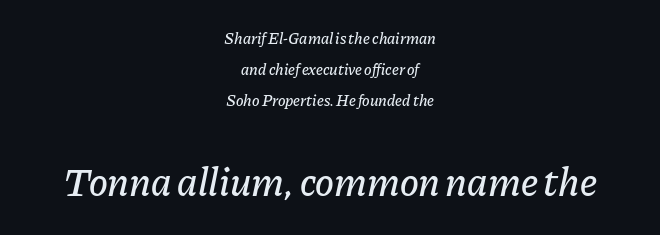
Q: Is the text italic (slanted)? A: Yes, it leans right by about 11 degrees.
Q: Is the text underlined? A: No.
Q: How is the paragraph aligned? A: Centered.
Q: Is the spacing between letters normal or unusually wide? A: Normal.
Q: Is the spacing between lines tight, normal or loose? A: Loose.
Q: Which block of text is set in a larger size, the first (top) or the second (bottom)? A: The second (bottom) one.
Q: Width (condensed, normal, or wide)? A: Normal.
Q: Stroke contrast? A: Low.
Q: x-height? A: Medium.
Q: Monospaced? A: No.
